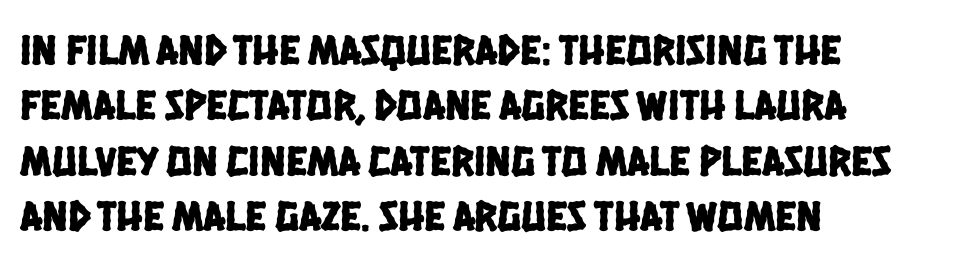
Q: Is the typeface a serif or a sans-serif typeface? A: Sans-serif.
Q: Is the text underlined? A: No.
Q: How is the paragraph aligned? A: Left-aligned.
Q: Is the spacing between letters normal or unusually wide? A: Normal.
Q: Is the spacing between lines tight, normal or loose? A: Normal.
Q: Width (condensed, normal, or wide)? A: Condensed.
Q: Stroke contrast? A: Low.
Q: x-height? A: Large.
Q: Monospaced? A: No.
